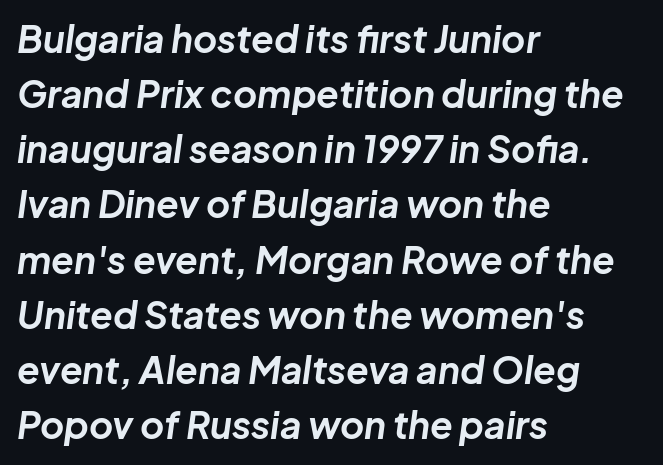
{"italic": "yes", "lean": "right", "slant_degrees": 8, "bold": "yes", "weight": "bold", "width": "normal", "stroke_contrast": "low", "x_height": "medium", "monospaced": "no", "underline": "no", "align": "left", "line_spacing": "normal", "line_spacing_ratio": 1.49, "letter_spacing": "normal", "letter_spacing_em": 0.0, "glyph_px": 37}
